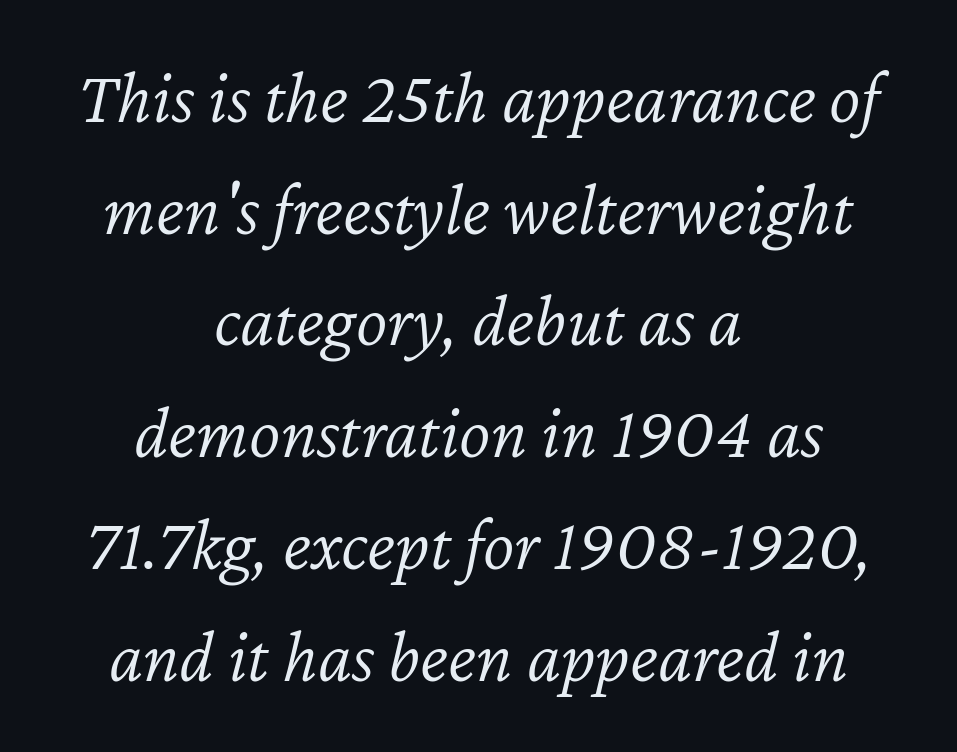
The face used here is rendered with its standard letterfit. A clean baseline with only descenders dipping below it. Layout note: lines centered. Stems and bowls with no extra thickness — not bold. The line-height multiplier appears to be the usual default. You could not count columns in this text — the font is proportionally spaced.
